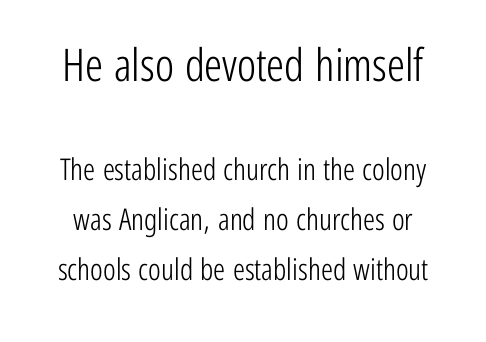
The area under the type is left untouched. Words appear dense and cohesive because spacing is normal. This is not heavy type; no bold has been used. Reading top to bottom, the characters get smaller at the block break. Does the leading feel generous? No, just average. Designer's note — italics off, roman on.
